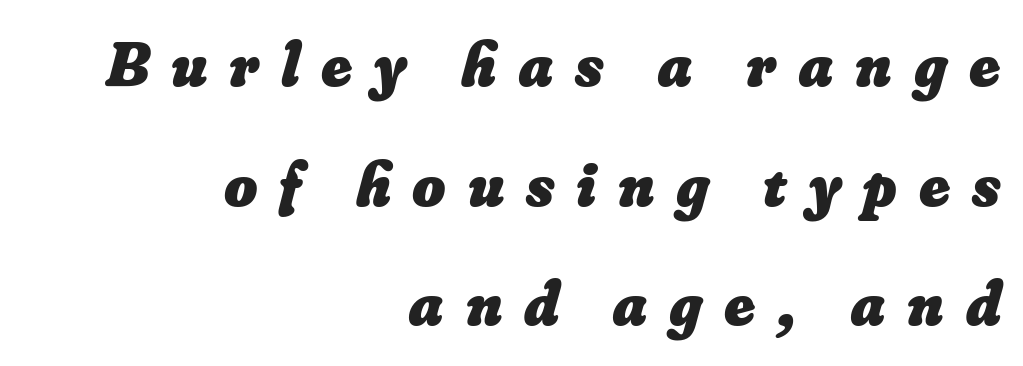
Q: Is the text bold? A: Yes.
Q: Is the text underlined? A: No.
Q: How is the paragraph aligned? A: Right-aligned.
Q: Is the spacing between letters normal or unusually wide? A: Unusually wide.
Q: Width (condensed, normal, or wide)? A: Normal.
Q: Stroke contrast? A: Low.
Q: x-height? A: Small.
Q: Monospaced? A: No.
